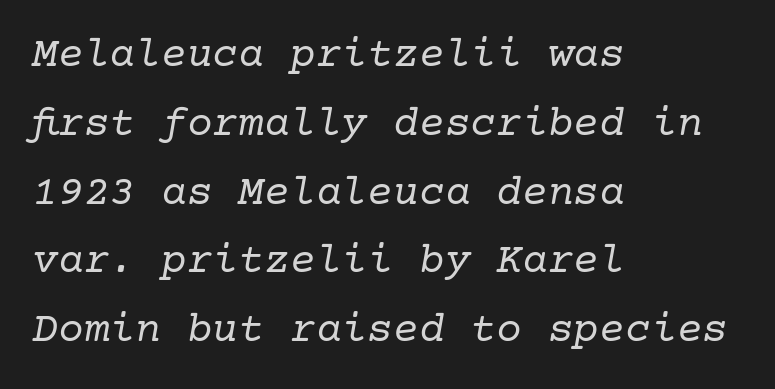
The image shows 43 px regular-weight serif type, italic (leaning right); set left-aligned, normal line spacing (1.6x), normal letter spacing, not underlined; low stroke contrast and a medium x-height.
